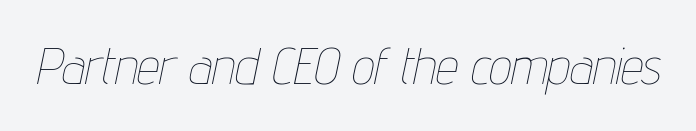
The image shows 50 px thin, condensed type, italic (leaning right); set normal letter spacing, not underlined; low stroke contrast and a medium x-height.
